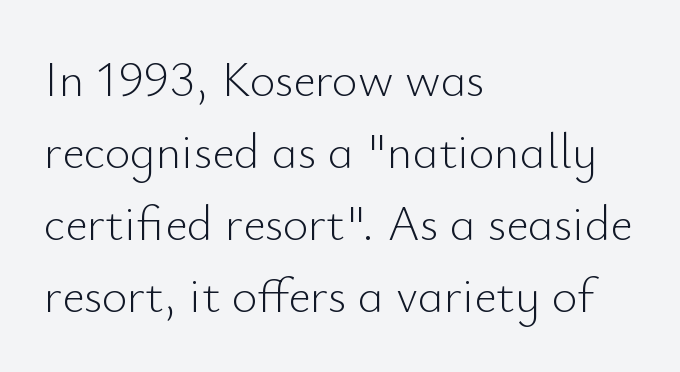
Q: Is the text bold? A: No.
Q: Is the text italic (slanted)? A: No, it is upright.
Q: Is the typeface a serif or a sans-serif typeface? A: Sans-serif.
Q: Is the text underlined? A: No.
Q: How is the paragraph aligned? A: Left-aligned.
Q: Is the spacing between letters normal or unusually wide? A: Normal.
Q: Is the spacing between lines tight, normal or loose? A: Normal.
Q: Width (condensed, normal, or wide)? A: Normal.
Q: Stroke contrast? A: Low.
Q: x-height? A: Small.
Q: Monospaced? A: No.
